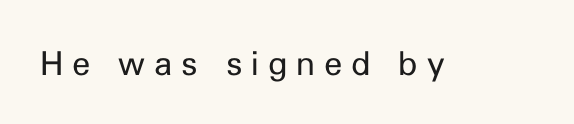
{"serif": "no", "italic": "no", "bold": "no", "weight": "regular", "width": "normal", "stroke_contrast": "low", "x_height": "medium", "monospaced": "no", "underline": "no", "letter_spacing": "wide", "letter_spacing_em": 0.27, "glyph_px": 33}
